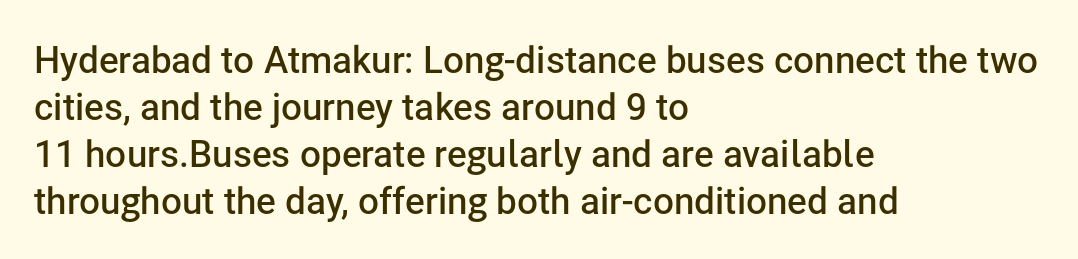
Check where the strokes stop: nothing finishes them off — pure sans. This sample is left-justified, so line endings fall wherever the words run out. Letters rest on an invisible, unmarked baseline. Upright lettering throughout.
